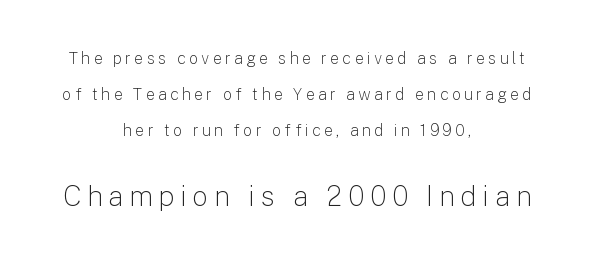
{"serif": "no", "italic": "no", "bold": "no", "weight": "light", "width": "normal", "stroke_contrast": "low", "x_height": "medium", "monospaced": "no", "underline": "no", "align": "center", "line_spacing": "loose", "line_spacing_ratio": 2.24, "letter_spacing": "wide", "letter_spacing_em": 0.2, "larger_block": "second", "size_ratio": 1.75, "glyph_px": 28}
